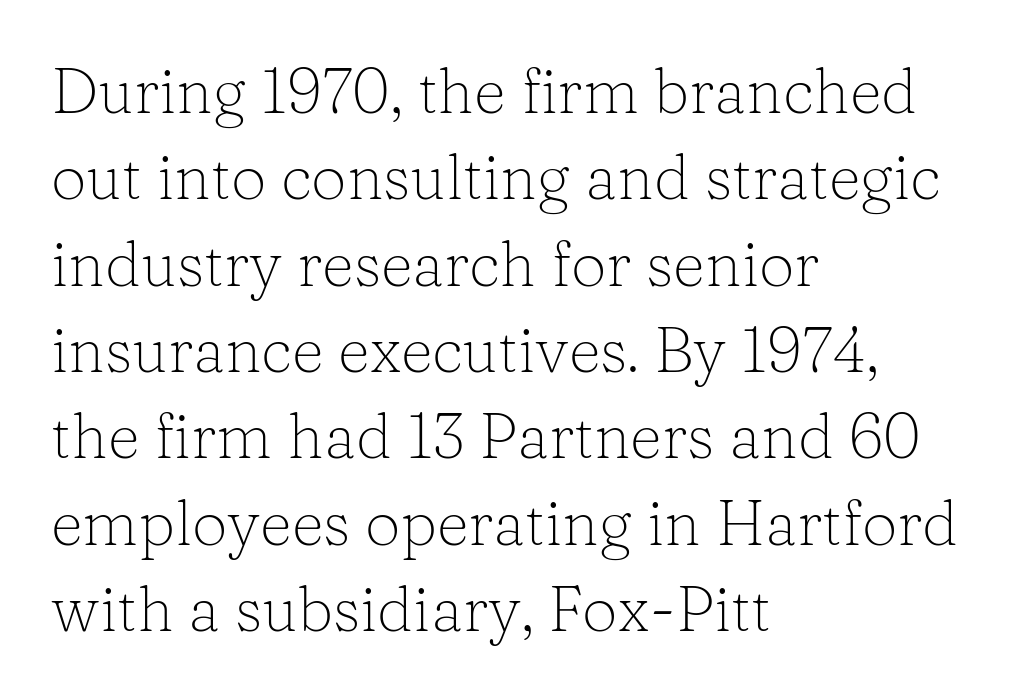
{"serif": "yes", "italic": "no", "bold": "no", "weight": "light", "width": "normal", "stroke_contrast": "low", "x_height": "medium", "monospaced": "no", "underline": "no", "align": "left", "line_spacing": "normal", "line_spacing_ratio": 1.37, "letter_spacing": "normal", "letter_spacing_em": 0.0, "glyph_px": 63}
